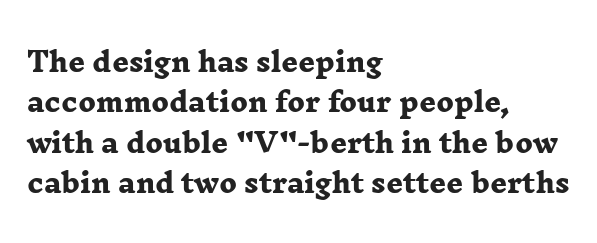
The image shows 26 px bold type; set left-aligned, normal line spacing (1.55x), normal letter spacing, not underlined.
